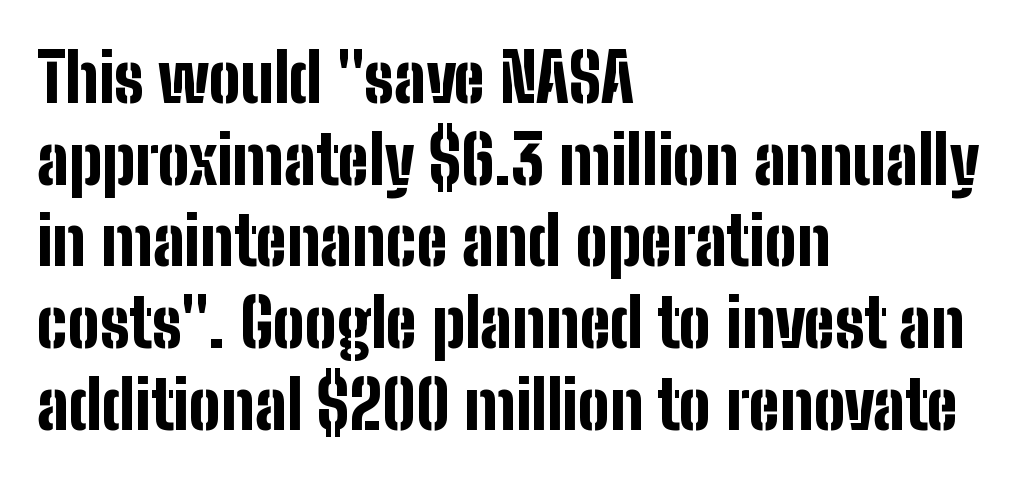
{"serif": "no", "italic": "no", "bold": "yes", "weight": "bold", "width": "condensed", "stroke_contrast": "low", "x_height": "medium", "monospaced": "no", "underline": "no", "align": "left", "line_spacing_ratio": 1.22, "letter_spacing": "normal", "letter_spacing_em": 0.0, "glyph_px": 67}
